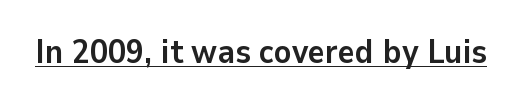
{"serif": "no", "italic": "no", "bold": "yes", "weight": "semibold", "width": "normal", "stroke_contrast": "low", "x_height": "medium", "monospaced": "no", "underline": "yes", "letter_spacing": "normal", "letter_spacing_em": 0.0, "glyph_px": 33}
